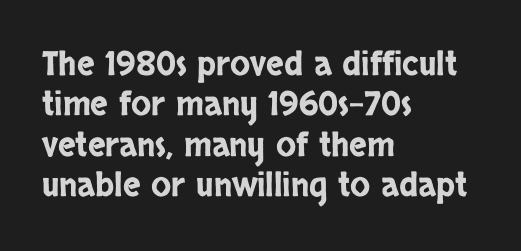
The image shows 33 px condensed sans-serif type, upright; set left-aligned, line spacing 1.22x, normal letter spacing, not underlined; low stroke contrast and a large x-height.
